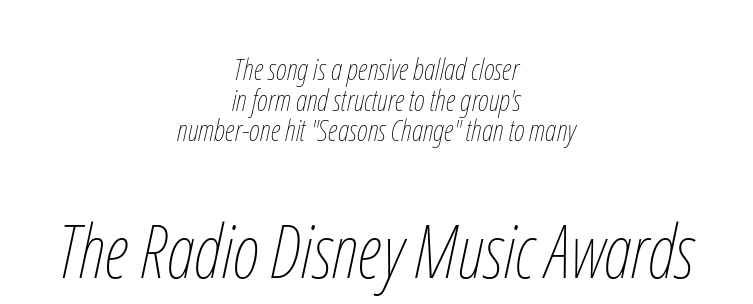
Q: Is the text bold? A: No.
Q: Is the text italic (slanted)? A: Yes, it leans right by about 12 degrees.
Q: Is the text underlined? A: No.
Q: How is the paragraph aligned? A: Centered.
Q: Is the spacing between letters normal or unusually wide? A: Normal.
Q: Is the spacing between lines tight, normal or loose? A: Tight.
Q: Which block of text is set in a larger size, the first (top) or the second (bottom)? A: The second (bottom) one.
Q: Width (condensed, normal, or wide)? A: Condensed.
Q: Stroke contrast? A: Low.
Q: x-height? A: Medium.
Q: Monospaced? A: No.
